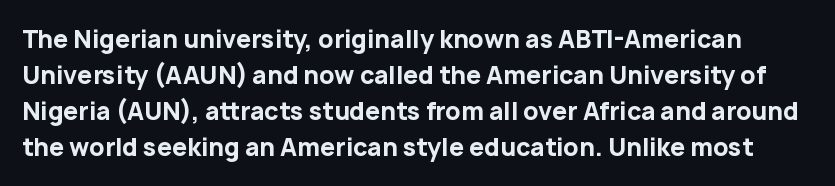
{"italic": "no", "bold": "yes", "underline": "no", "line_spacing": "normal", "line_spacing_ratio": 1.5, "letter_spacing": "normal", "letter_spacing_em": 0.0, "glyph_px": 24}
